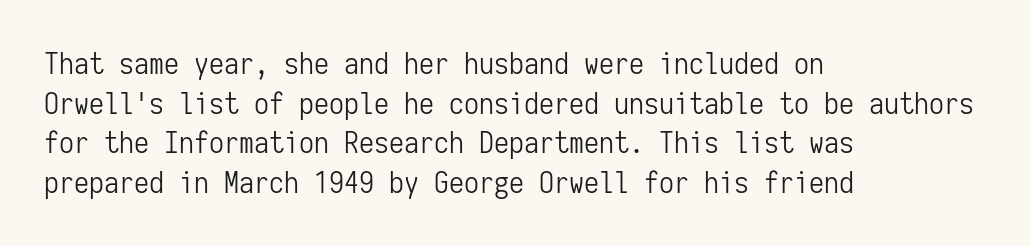
The image shows 30 px light, condensed sans-serif type, upright, monospaced; set left-aligned, normal line spacing (1.32x), normal letter spacing, not underlined; low stroke contrast and a medium x-height.
